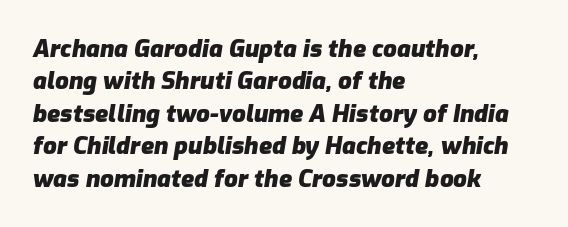
{"italic": "yes", "lean": "right", "slant_degrees": 9, "bold": "yes", "underline": "no", "align": "left", "line_spacing": "normal", "line_spacing_ratio": 1.35, "letter_spacing": "normal", "letter_spacing_em": 0.0, "glyph_px": 24}
